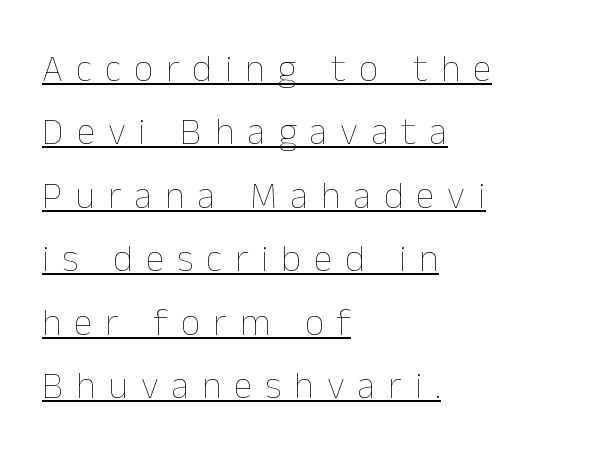
Q: Is the text bold? A: No.
Q: Is the text italic (slanted)? A: No, it is upright.
Q: Is the text underlined? A: Yes.
Q: How is the paragraph aligned? A: Left-aligned.
Q: Is the spacing between letters normal or unusually wide? A: Unusually wide.
Q: Is the spacing between lines tight, normal or loose? A: Normal.
Q: Width (condensed, normal, or wide)? A: Normal.
Q: Stroke contrast? A: Low.
Q: x-height? A: Medium.
Q: Monospaced? A: No.
